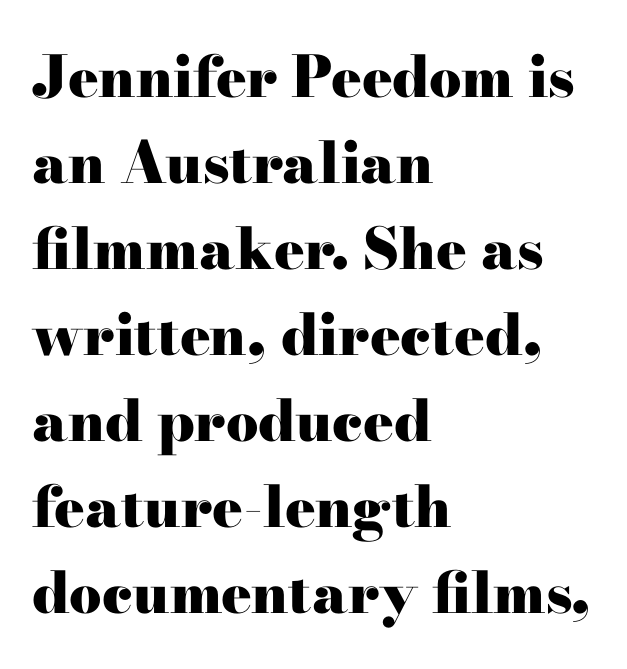
{"serif": "yes", "italic": "no", "bold": "yes", "weight": "heavy", "width": "wide", "stroke_contrast": "high", "x_height": "small", "monospaced": "no", "underline": "no", "align": "left", "line_spacing": "normal", "line_spacing_ratio": 1.51, "letter_spacing": "normal", "letter_spacing_em": 0.0, "glyph_px": 57}
